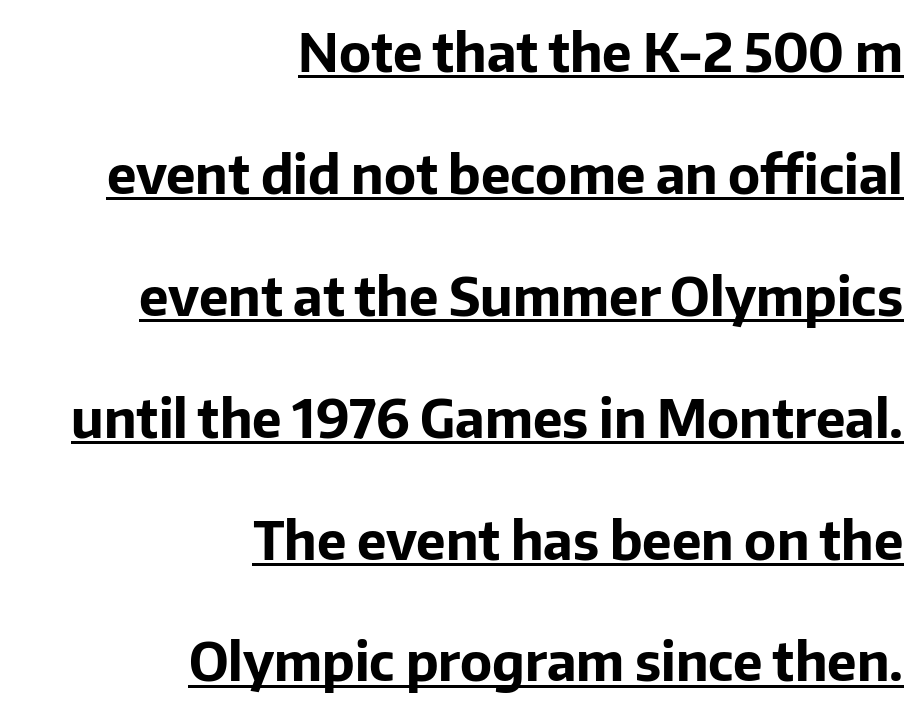
The typesetting leans heavy: a genuine bold. The letters carry no serifs — their stems end cleanly without finishing strokes. This rendering leaves character spacing at its baseline value. The lettering holds an erect, upright posture throughout.
